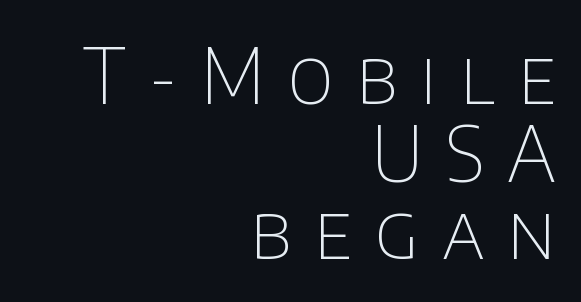
You can tell from the bare stems that sans-serif type was used. Ink coverage per letter is moderate at most. Every character sits straight up, as roman type does. The rendering uses a small line-height, squeezing the rows. These lines are rendered in a variable-pitch font.
